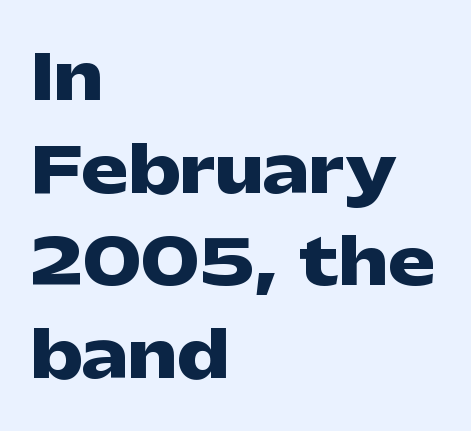
Q: Is the text bold? A: Yes.
Q: Is the text italic (slanted)? A: No, it is upright.
Q: Is the typeface a serif or a sans-serif typeface? A: Sans-serif.
Q: Is the text underlined? A: No.
Q: How is the paragraph aligned? A: Left-aligned.
Q: Is the spacing between letters normal or unusually wide? A: Normal.
Q: Is the spacing between lines tight, normal or loose? A: Normal.
Q: Width (condensed, normal, or wide)? A: Wide.
Q: Stroke contrast? A: Low.
Q: x-height? A: Medium.
Q: Monospaced? A: No.
